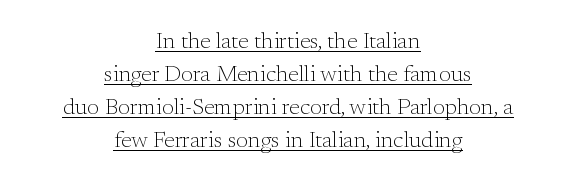
The image shows 23 px text type, upright; set centered, normal line spacing (1.43x), normal letter spacing, underlined.
